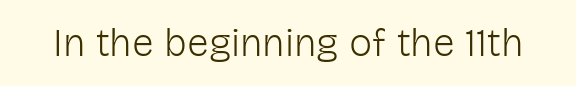
The letters advance in unequal steps, a hallmark of proportional type. Type style note: lacks serifs. Compared with typical body copy, the letter spacing here is the same. Heft: none added — not bold. Notice how the stems are strictly vertical — no italics here. Beneath every word, the page is bare.
